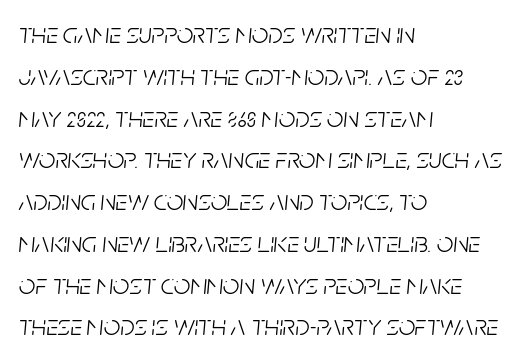
The image shows 29 px light, condensed type, italic (leaning right); set left-aligned, normal line spacing (1.44x), normal letter spacing, not underlined; low stroke contrast and a large x-height.
